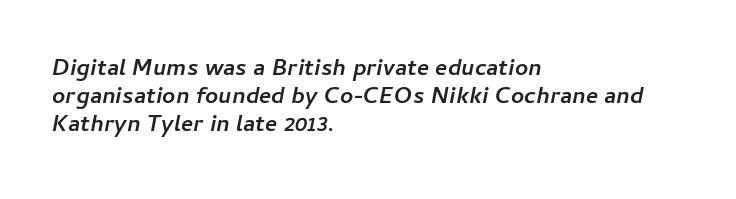
{"italic": "yes", "lean": "right", "slant_degrees": 11, "bold": "yes", "underline": "no", "align": "left", "line_spacing_ratio": 1.22, "letter_spacing": "normal", "letter_spacing_em": 0.0, "glyph_px": 23}
